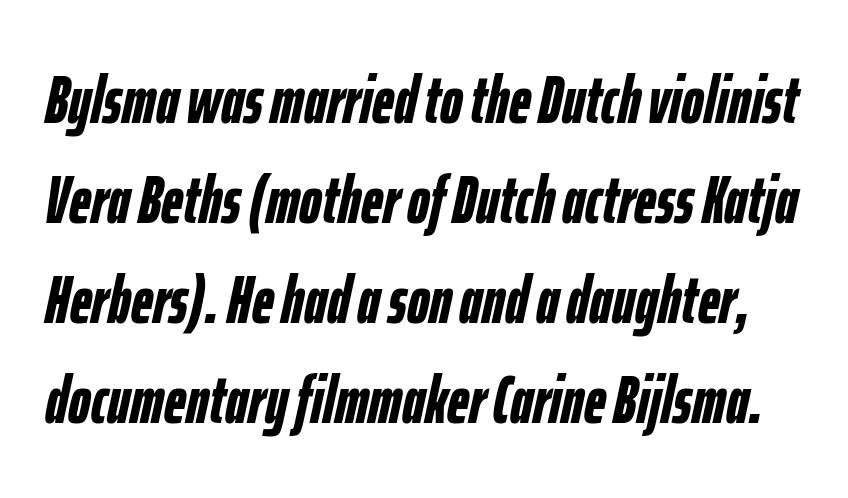
Default kerning and tracking; the words read as compact shapes. Looks like regular typesetting: each glyph gets only the width it needs. Nobody drew a line under any word here. An italicized treatment has been applied to the whole sample.
